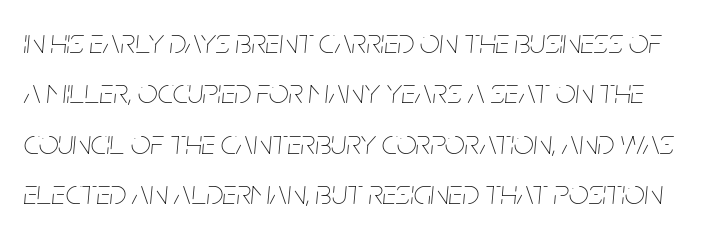
Q: Is the text bold? A: No.
Q: Is the text italic (slanted)? A: Yes, it leans right by about 5 degrees.
Q: Is the text underlined? A: No.
Q: Is the spacing between letters normal or unusually wide? A: Normal.
Q: Is the spacing between lines tight, normal or loose? A: Normal.
Q: Width (condensed, normal, or wide)? A: Condensed.
Q: Stroke contrast? A: Low.
Q: x-height? A: Large.
Q: Monospaced? A: No.
